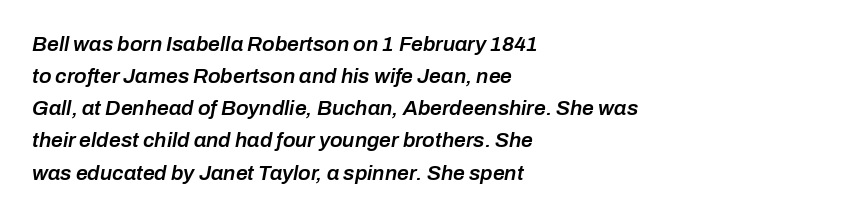
Q: Is the text bold? A: Semi-bold.
Q: Is the text italic (slanted)? A: Yes, it leans right by about 10 degrees.
Q: Is the text underlined? A: No.
Q: How is the paragraph aligned? A: Left-aligned.
Q: Is the spacing between letters normal or unusually wide? A: Normal.
Q: Is the spacing between lines tight, normal or loose? A: Normal.
